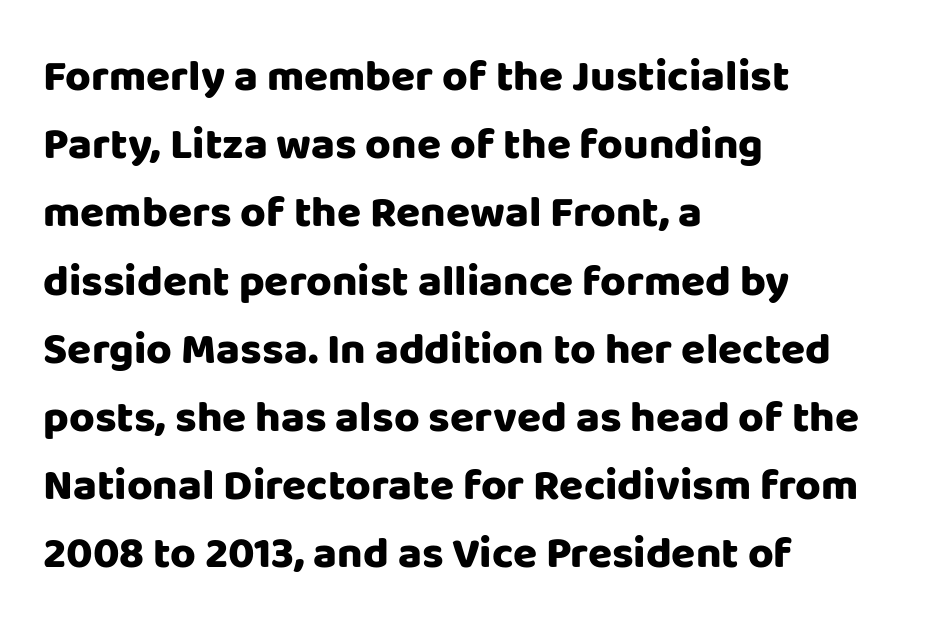
{"serif": "no", "italic": "no", "bold": "yes", "weight": "heavy", "width": "normal", "stroke_contrast": "low", "x_height": "large", "monospaced": "no", "underline": "no", "align": "left", "line_spacing": "normal", "line_spacing_ratio": 1.55, "letter_spacing": "normal", "letter_spacing_em": 0.0, "glyph_px": 44}
